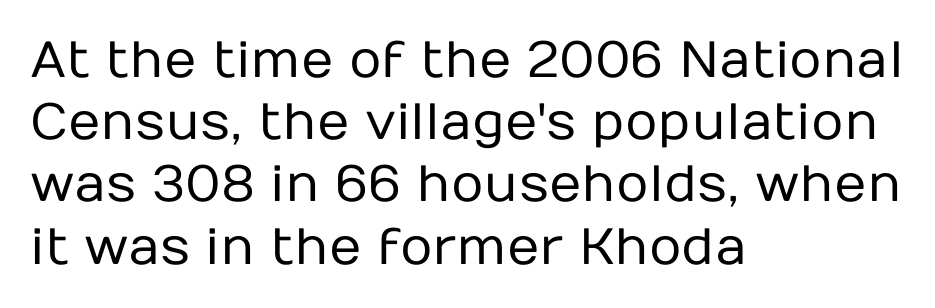
Nobody drew a line under any word here. A typesetter would call this zero additional tracking. These lines are rendered in a variable-pitch font. Weight class: somewhere from thin through regular.
